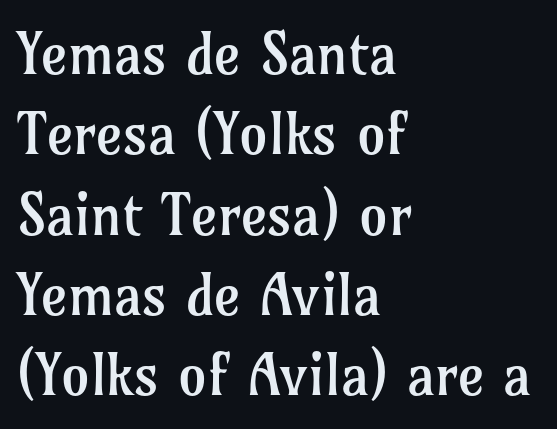
The setting favours the left margin, as ordinary paragraphs usually do. Successive baselines arrive at the customary interval. A typesetter would mark this as roman, not italic. Words float on clear page, feet unadorned. Vertical stems look standard width or narrower in stroke. Tracking here is standard; glyphs follow each other at the usual distance.
